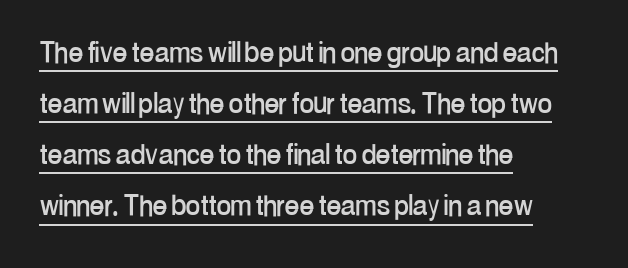
Q: Is the text italic (slanted)? A: No, it is upright.
Q: Is the typeface a serif or a sans-serif typeface? A: Sans-serif.
Q: Is the text underlined? A: Yes.
Q: How is the paragraph aligned? A: Left-aligned.
Q: Is the spacing between letters normal or unusually wide? A: Normal.
Q: Is the spacing between lines tight, normal or loose? A: Normal.
Q: Width (condensed, normal, or wide)? A: Condensed.
Q: Stroke contrast? A: Low.
Q: x-height? A: Medium.
Q: Monospaced? A: No.
